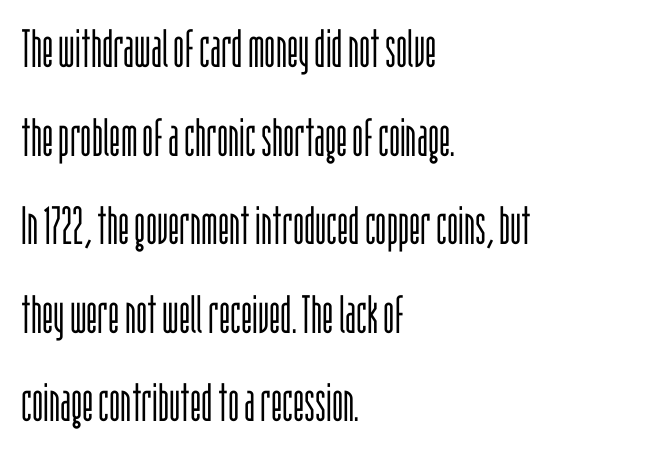
The image shows 53 px light, condensed sans-serif type, upright; set left-aligned, normal line spacing (1.67x), normal letter spacing, not underlined; low stroke contrast and a large x-height.
